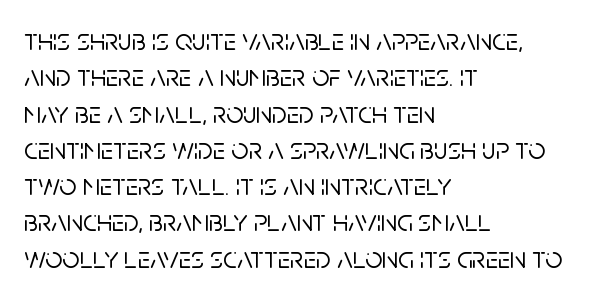
The image shows 30 px sans-serif type, upright; set left-aligned, line spacing 1.21x, normal letter spacing, not underlined; low stroke contrast and a large x-height.
